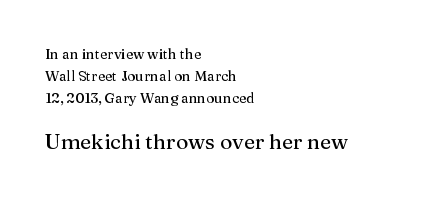
Tall strokes in this sample are plumb rather than angled. Notice how the passage keeps a crisp vertical edge on the left only. Whoever set this chose a conventional vertical rhythm. The rendering enlarges the type as you move from the upper chunk to the lower.
